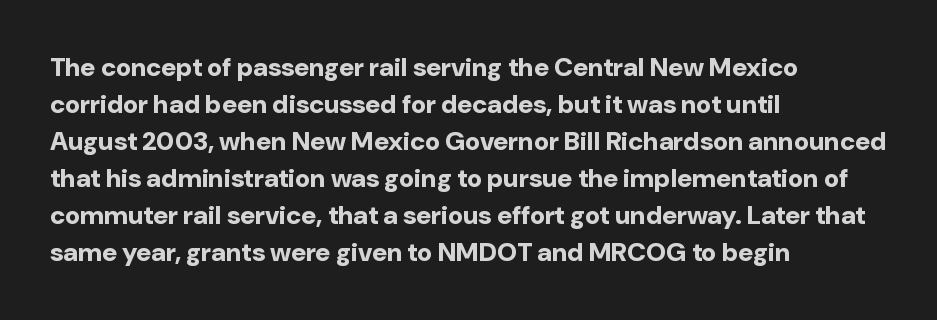
Q: Is the text bold? A: Yes.
Q: Is the text italic (slanted)? A: No, it is upright.
Q: Is the text underlined? A: No.
Q: How is the paragraph aligned? A: Left-aligned.
Q: Is the spacing between letters normal or unusually wide? A: Normal.
Q: Is the spacing between lines tight, normal or loose? A: Normal.
